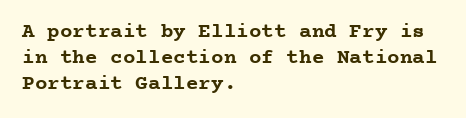
Q: Is the text bold? A: Yes.
Q: Is the text italic (slanted)? A: No, it is upright.
Q: Is the text underlined? A: No.
Q: How is the paragraph aligned? A: Left-aligned.
Q: Is the spacing between letters normal or unusually wide? A: Normal.
